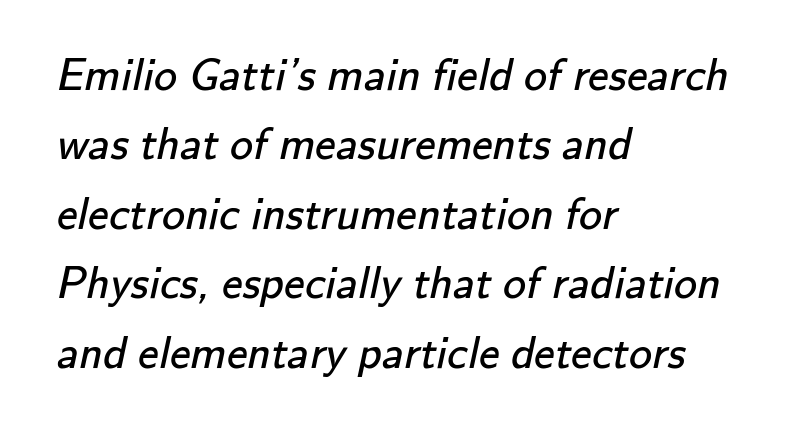
Looks like regular typesetting: each glyph gets only the width it needs. This sample keeps an unexceptional amount of space between lines. Lines of text with bare space underneath. The weight tops out at a normal text grade. The compositor pushed each line to the left boundary. Serifs: no, the terminals of the letterforms are clean.
